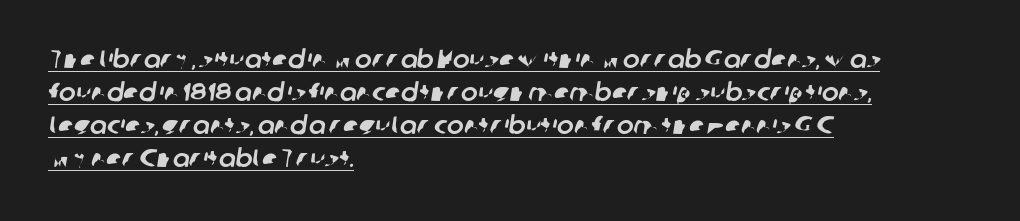
Summary of vertical rhythm: regular, with standard interline spacing. This sample uses plain, unmodified letter spacing. The typesetter chose a ragged-right arrangement here. Glance below the letters and you will spot a drawn line.
